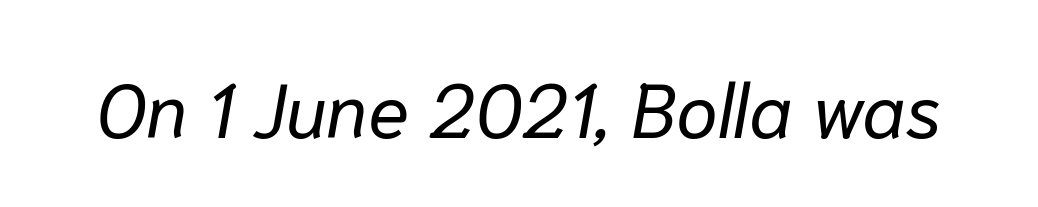
{"italic": "yes", "lean": "right", "slant_degrees": 10, "bold": "no", "weight": "regular", "width": "normal", "stroke_contrast": "low", "x_height": "medium", "monospaced": "no", "underline": "no", "letter_spacing": "normal", "letter_spacing_em": 0.0, "glyph_px": 76}
